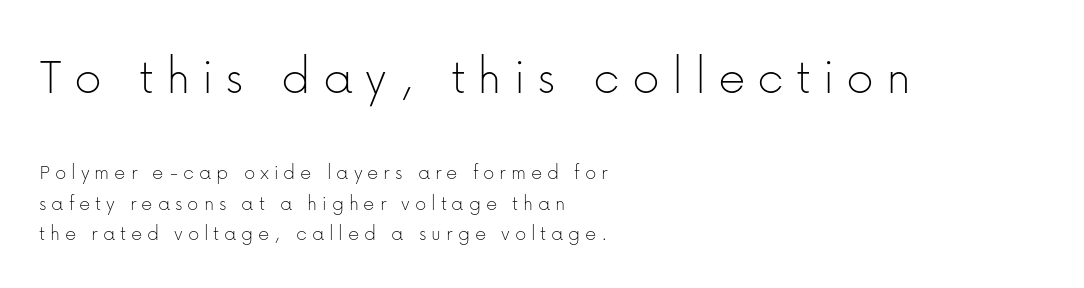
{"serif": "no", "italic": "no", "bold": "no", "weight": "thin", "width": "normal", "stroke_contrast": "low", "x_height": "medium", "monospaced": "no", "underline": "no", "align": "left", "line_spacing": "normal", "line_spacing_ratio": 1.39, "letter_spacing": "wide", "letter_spacing_em": 0.22, "larger_block": "first", "size_ratio": 2.45, "glyph_px": 54}
